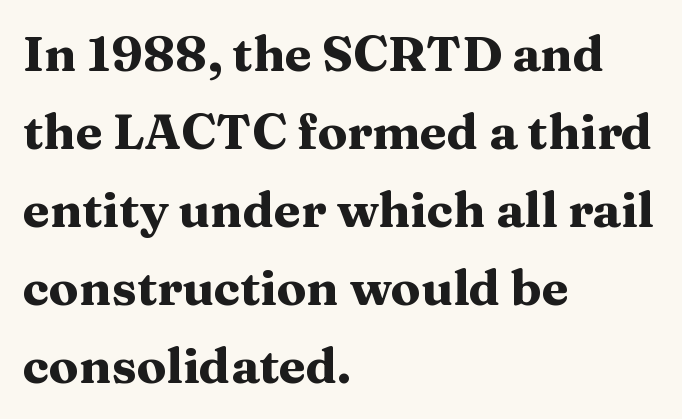
Q: Is the text bold? A: Yes.
Q: Is the text italic (slanted)? A: No, it is upright.
Q: Is the typeface a serif or a sans-serif typeface? A: Serif.
Q: Is the text underlined? A: No.
Q: How is the paragraph aligned? A: Left-aligned.
Q: Is the spacing between letters normal or unusually wide? A: Normal.
Q: Is the spacing between lines tight, normal or loose? A: Normal.
Q: Width (condensed, normal, or wide)? A: Wide.
Q: Stroke contrast? A: Medium.
Q: x-height? A: Medium.
Q: Monospaced? A: No.
